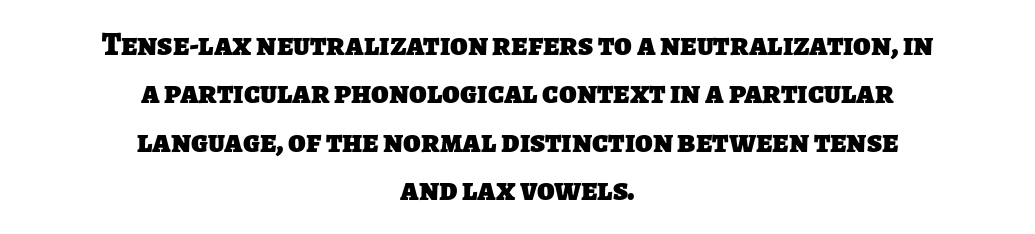
{"serif": "no", "bold": "yes", "weight": "heavy", "width": "normal", "stroke_contrast": "low", "x_height": "large", "monospaced": "no", "underline": "no", "align": "center", "line_spacing": "normal", "line_spacing_ratio": 1.51, "letter_spacing": "normal", "letter_spacing_em": 0.0, "glyph_px": 32}
